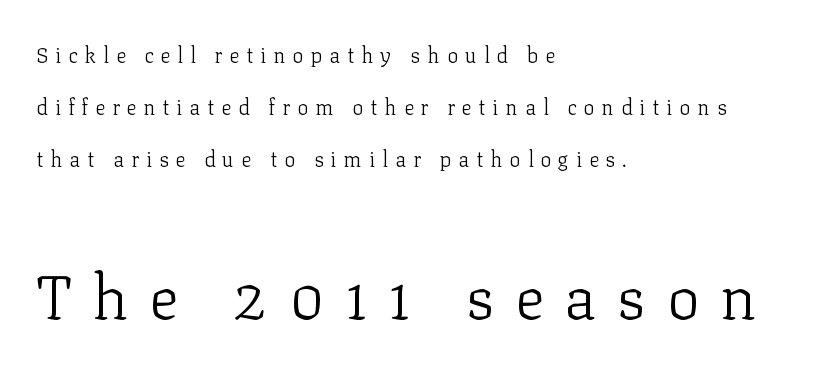
Summary of weight: not heavy and not bold. This is serif lettering, the kind often seen in printed books. The lettering stays uniformly vertical, giving the passage a roman look. Horizontal alignment here is leftward, the default for most running prose. Students, observe: this is what heavily led, spacious text looks like.
